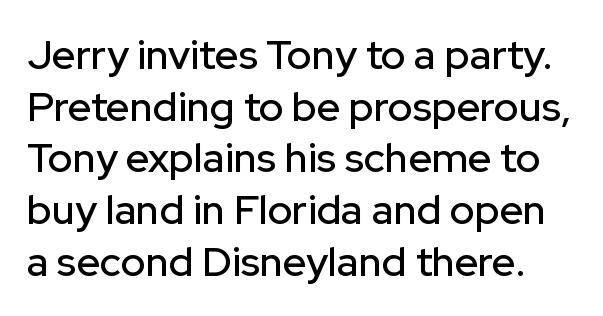
Q: Is the text italic (slanted)? A: No, it is upright.
Q: Is the typeface a serif or a sans-serif typeface? A: Sans-serif.
Q: Is the text underlined? A: No.
Q: Is the spacing between letters normal or unusually wide? A: Normal.
Q: Is the spacing between lines tight, normal or loose? A: Normal.
Q: Width (condensed, normal, or wide)? A: Normal.
Q: Stroke contrast? A: Low.
Q: x-height? A: Medium.
Q: Monospaced? A: No.
